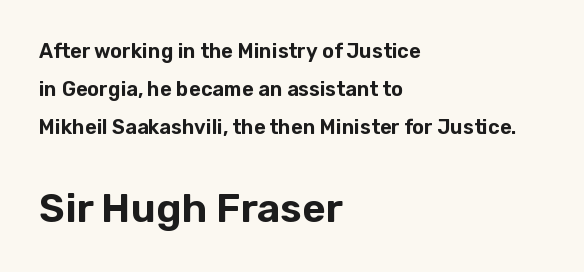
Decoration check: the copy has no underline. Teacher's note: observe the even left margin — that is flush-left alignment. If you drew a line through each stem, it would be perfectly vertical. Each letter keeps its own natural width here, so spacing adapts to shape.
